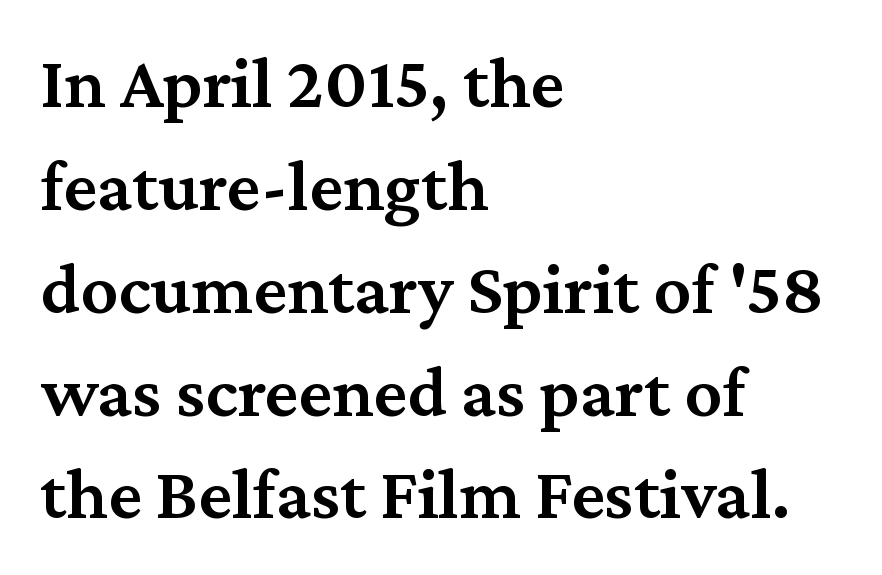
{"serif": "yes", "italic": "no", "bold": "semi", "weight": "semibold", "width": "normal", "stroke_contrast": "medium", "x_height": "medium", "monospaced": "no", "underline": "no", "align": "left", "line_spacing": "normal", "line_spacing_ratio": 1.39, "letter_spacing": "normal", "letter_spacing_em": 0.0, "glyph_px": 74}
